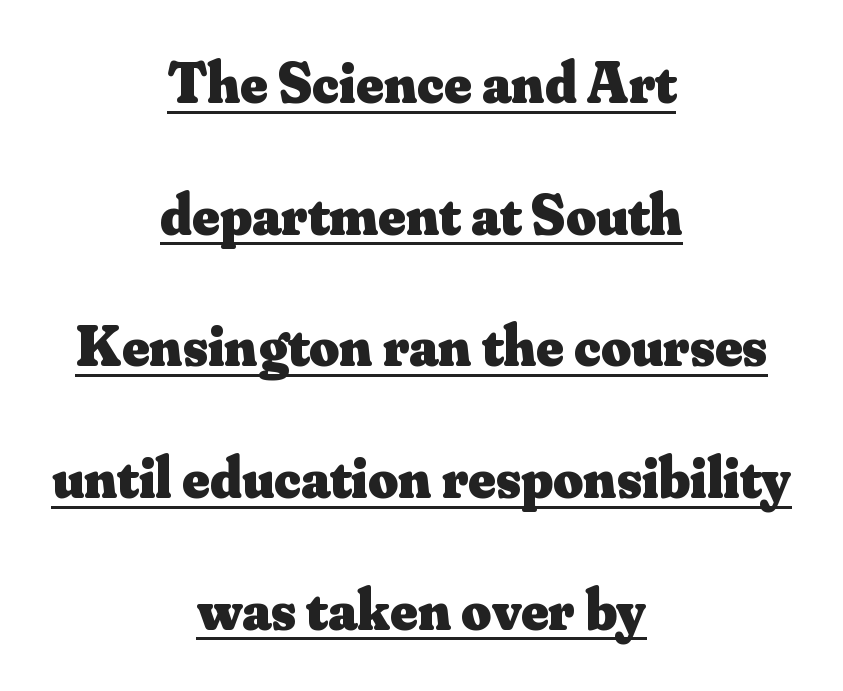
The image shows 58 px heavy serif type, upright; set centered, loose line spacing (2.27x), normal letter spacing, underlined; medium stroke contrast and a small x-height.
